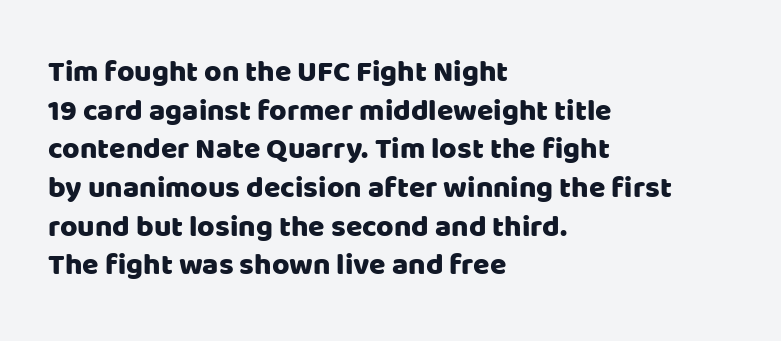
{"serif": "no", "italic": "no", "width": "normal", "stroke_contrast": "low", "x_height": "large", "monospaced": "no", "underline": "no", "align": "left", "line_spacing": "normal", "line_spacing_ratio": 1.29, "letter_spacing": "normal", "letter_spacing_em": 0.0, "glyph_px": 30}
